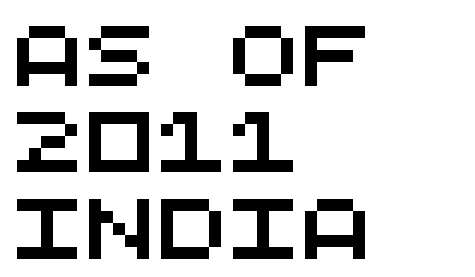
{"serif": "no", "width": "wide", "stroke_contrast": "medium", "x_height": "large", "monospaced": "yes", "underline": "no", "align": "left", "line_spacing": "normal", "line_spacing_ratio": 1.44, "letter_spacing": "normal", "letter_spacing_em": 0.0, "glyph_px": 60}
